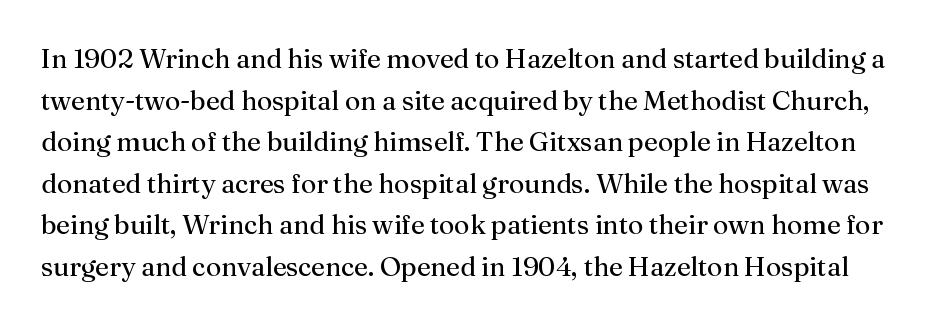
Q: Is the text bold? A: No.
Q: Is the text italic (slanted)? A: No, it is upright.
Q: Is the text underlined? A: No.
Q: Is the spacing between letters normal or unusually wide? A: Normal.
Q: Is the spacing between lines tight, normal or loose? A: Normal.
